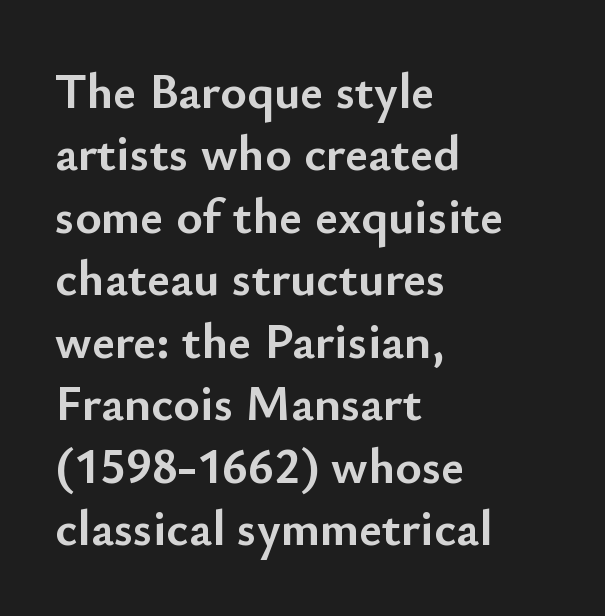
The image shows 50 px semibold sans-serif type, upright; set left-aligned, normal line spacing (1.25x), normal letter spacing, not underlined; low stroke contrast and a small x-height.
